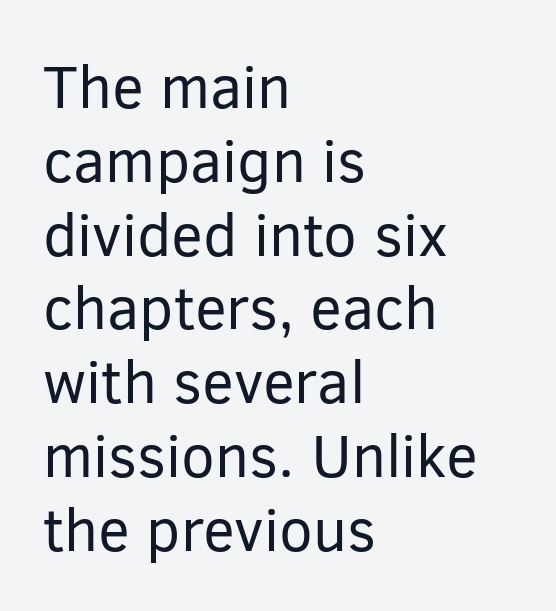
Letterform terminals end flat and unadorned throughout the passage. Underlining? Definitely not there. Note the varied advance widths — an 'i' is clearly narrower than an 'm'. Each stroke keeps to a modest, everyday thickness or less. What stands out about the letter spacing? Nothing — it is the standard amount. The specimen reads as upright at a glance.
